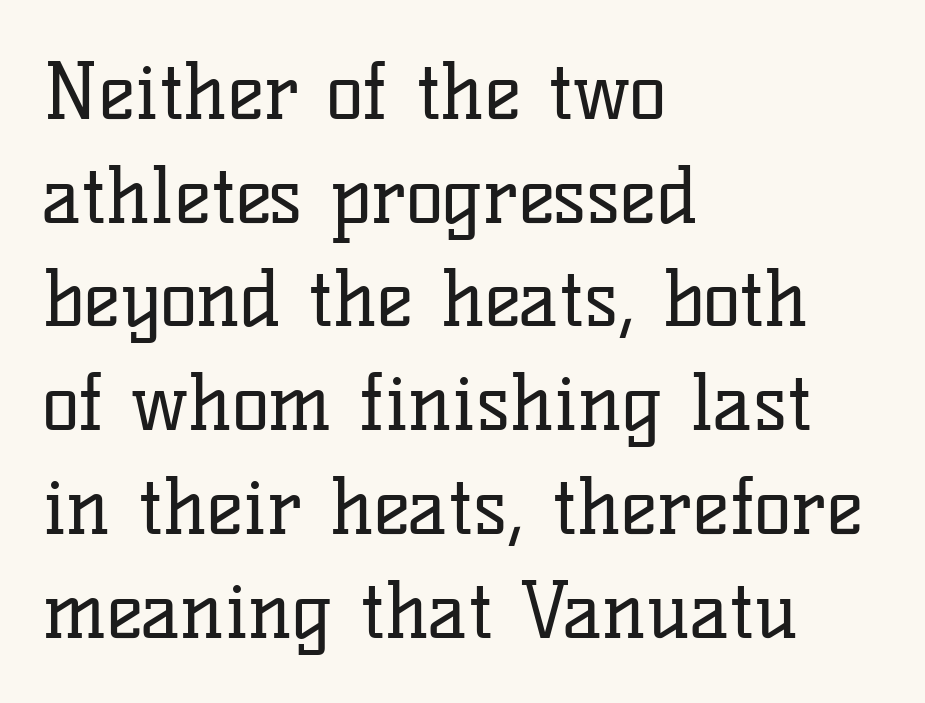
{"serif": "yes", "italic": "no", "bold": "no", "weight": "regular", "width": "normal", "stroke_contrast": "low", "x_height": "medium", "monospaced": "no", "underline": "no", "align": "left", "line_spacing": "normal", "line_spacing_ratio": 1.33, "letter_spacing": "normal", "letter_spacing_em": 0.0, "glyph_px": 78}
